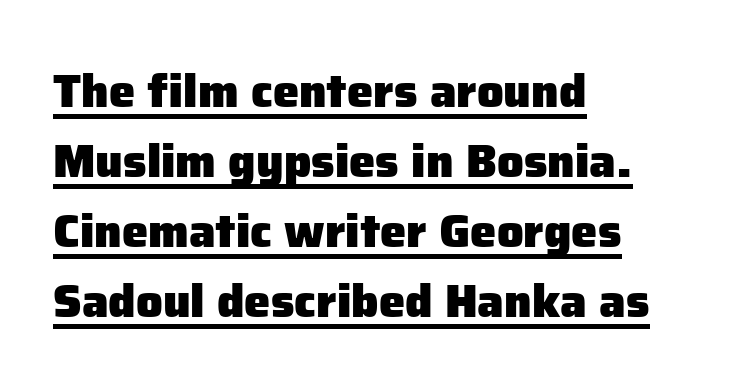
The image shows 47 px heavy sans-serif type, upright; set left-aligned, normal line spacing (1.49x), normal letter spacing, underlined; low stroke contrast and a medium x-height.
